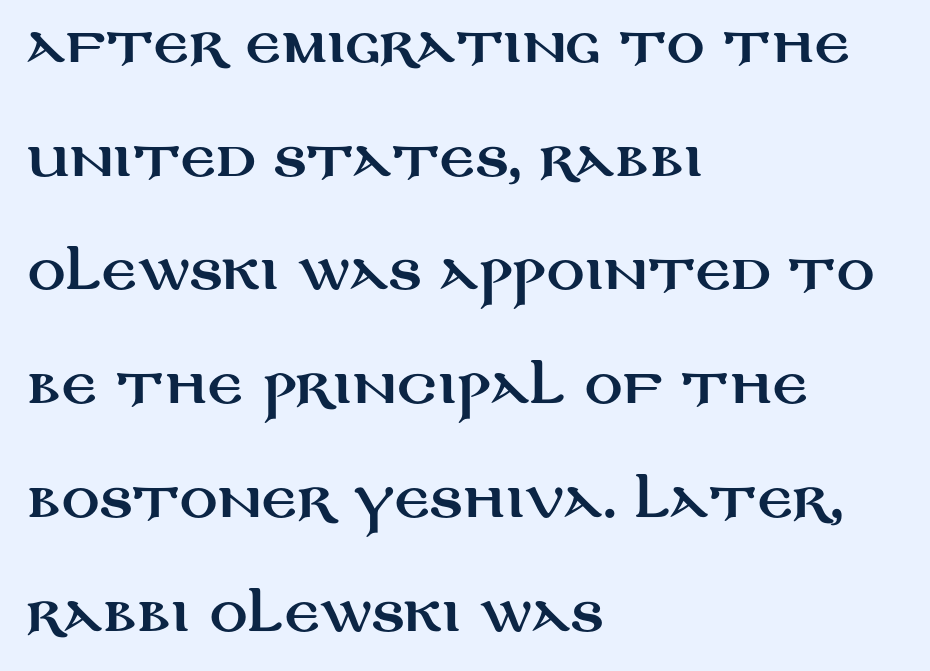
Default kerning and tracking; the words read as compact shapes. Note: no serifs on the glyphs. You could fit nearly another row in the gap between these rows. Visually the block forms a straight wall on the left and a jagged coastline on the right. The specimen reads as upright at a glance. Think of a printed novel: that variable character pitch is what you see here.
